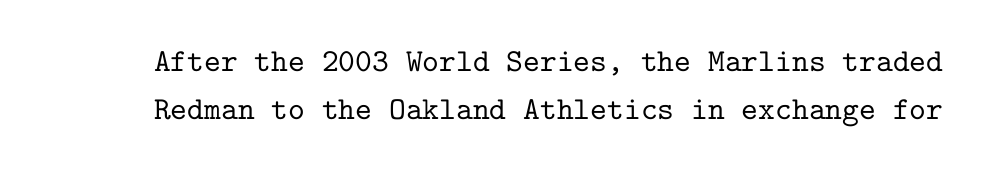
Beneath every word, the page is bare. The rendering keeps characters at their native spacing. Rendered with straight, roman letterforms. I'd call this a serif setting — the letters wear small feet. The face used here is monospaced, like something from a code editor.
